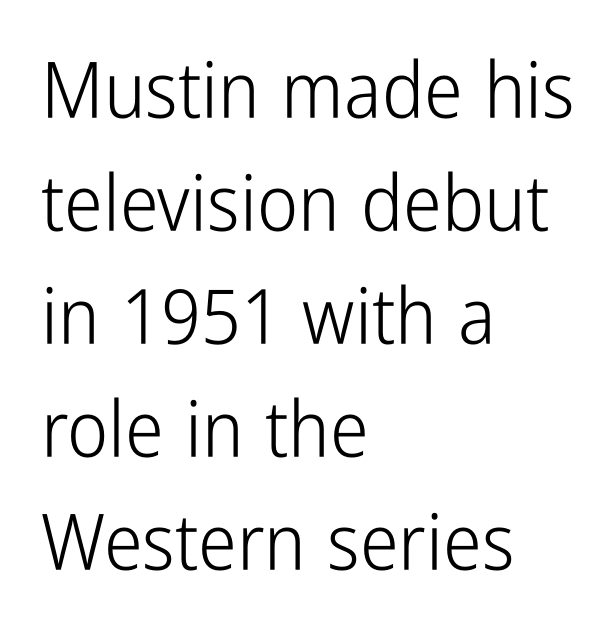
Summary of weight: not heavy and not bold. Is this a sans? Yes — the strokes have no serifs. Here the glyphs are tracked normally, forming tight word shapes. Note the varied advance widths — an 'i' is clearly narrower than an 'm'.
